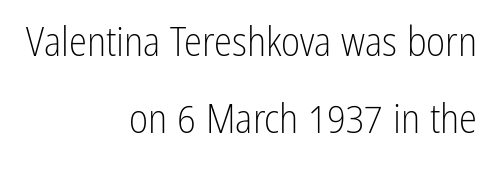
{"serif": "no", "italic": "no", "bold": "no", "weight": "light", "width": "condensed", "stroke_contrast": "low", "x_height": "medium", "monospaced": "no", "underline": "no", "align": "right", "line_spacing_ratio": 1.88, "letter_spacing": "normal", "letter_spacing_em": 0.0, "glyph_px": 41}
